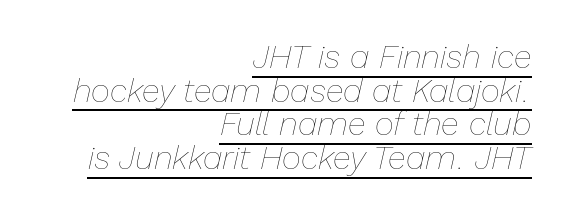
In terms of letterspacing, this is plain default setting. The text block is weighted toward the right margin, trailing off unevenly leftward. Successive baselines arrive quickly, one right under another. Here the designer chose a conventional face with non-uniform glyph widths. The face used here appears with an underline applied. An italicized treatment has been applied to the whole sample.
